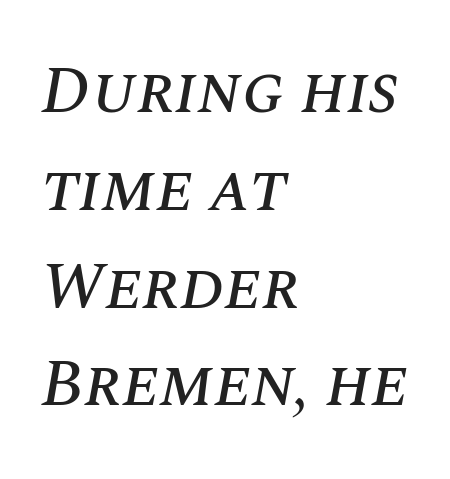
{"italic": "yes", "lean": "right", "slant_degrees": 10, "width": "normal", "stroke_contrast": "medium", "x_height": "large", "monospaced": "no", "underline": "no", "align": "left", "line_spacing": "normal", "line_spacing_ratio": 1.46, "letter_spacing": "normal", "letter_spacing_em": 0.0, "glyph_px": 67}
